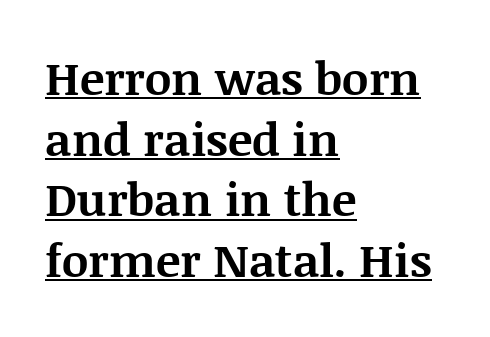
Caption: bold face, heavy strokes. Serif or sans? Serif — the stroke terminals have little feet. Honestly, the underline is the first thing you notice here. Students, observe: this is what conventionally led text looks like. Posture: straight, roman, zero tilt.
